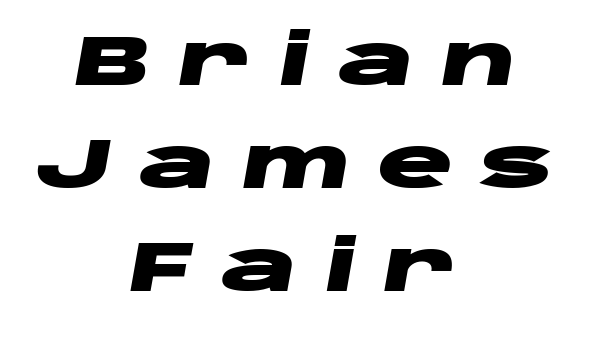
{"italic": "yes", "lean": "right", "slant_degrees": 10, "bold": "yes", "weight": "heavy", "width": "wide", "stroke_contrast": "low", "x_height": "large", "monospaced": "no", "underline": "no", "align": "center", "line_spacing": "normal", "line_spacing_ratio": 1.45, "letter_spacing": "wide", "letter_spacing_em": 0.37, "glyph_px": 71}
